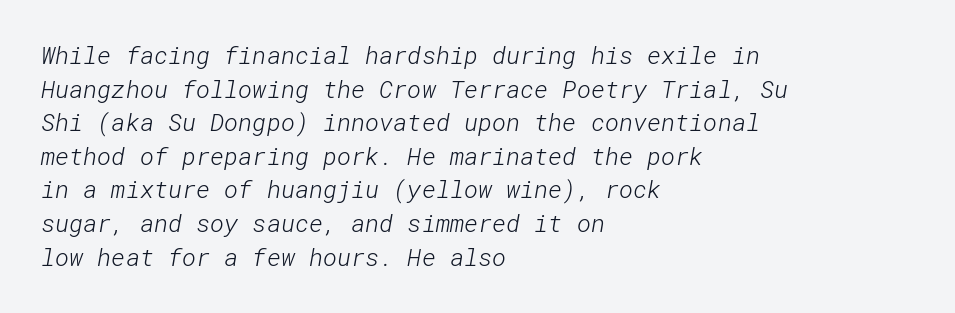
Horizontal alignment here is leftward, the default for most running prose. Weight: in the light-to-regular range. The glyphs are unaccompanied by any horizontal stroke below them. The lines sit at an ordinary, default distance from one another. Standard letterfit; no display-style spreading of the glyphs.
